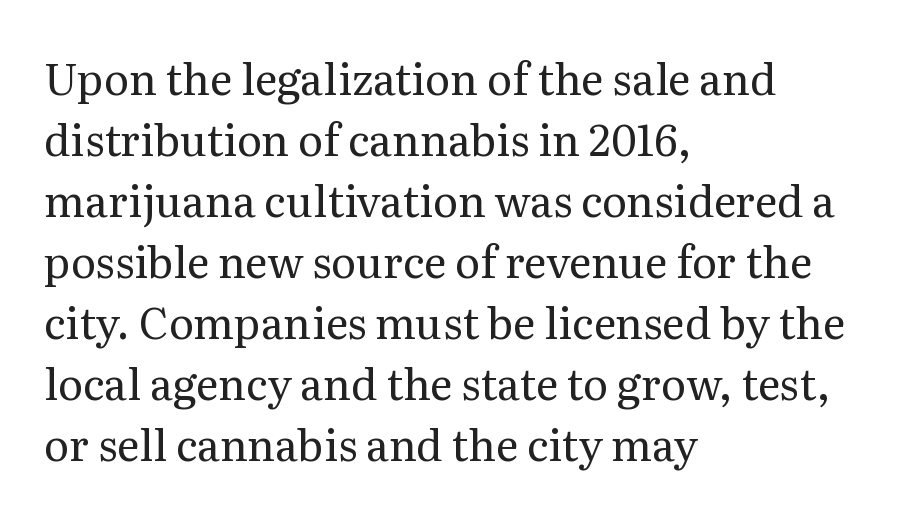
Is the type heavy? It reads as light-to-regular instead. The type is set solid horizontally, with unmodified tracking. Do the letters lean? They stand straight. The passage shown is typeset with a serif family. Anything drawn beneath the words? Only blank space.
